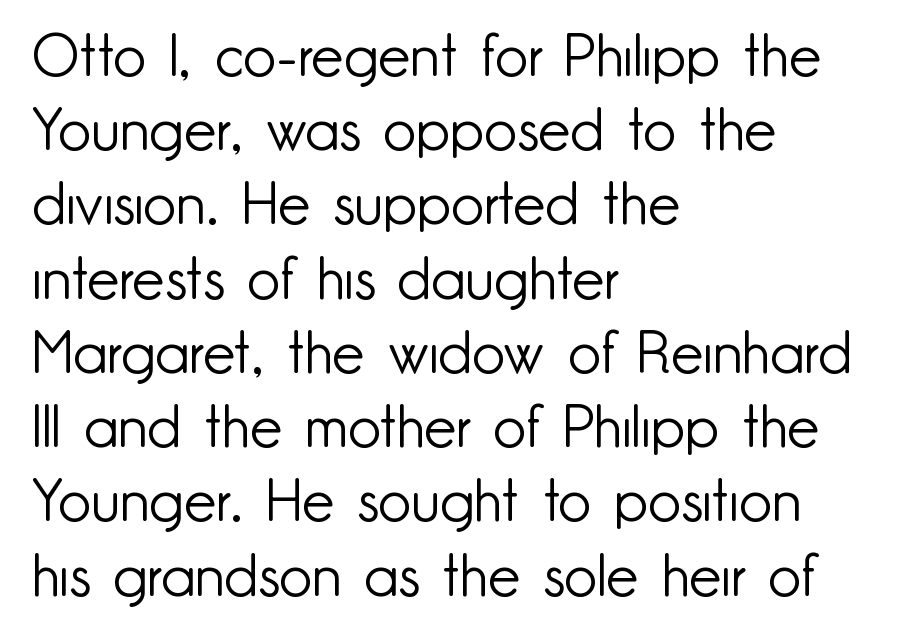
The image shows 58 px light sans-serif type, upright; set left-aligned, normal line spacing (1.28x), normal letter spacing, not underlined; low stroke contrast and a small x-height.
